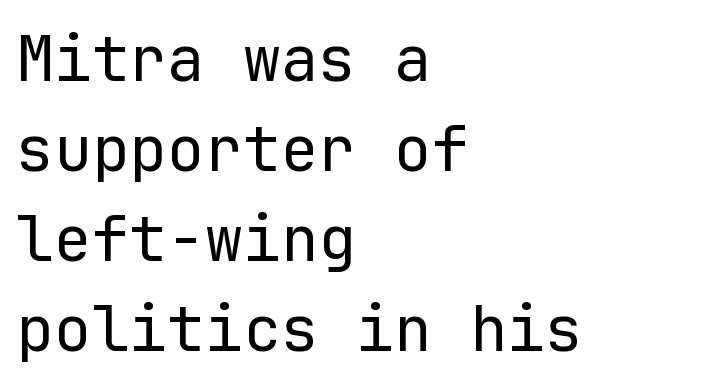
The face used here is rendered with its standard letterfit. The space beneath each line is pristine and unruled. No feet cap the strokes, marking this as sans-serif type. One-word summary of the alignment: left.
